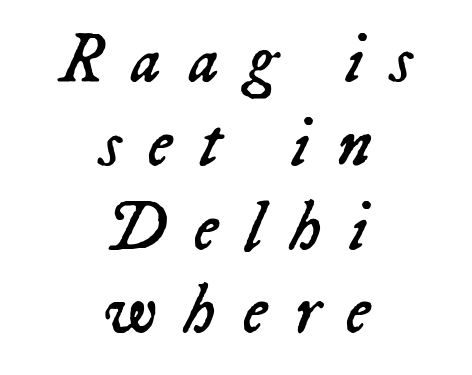
Stems and bowls with no extra thickness — not bold. One-word summary of the alignment: center. Slanted lettering throughout. Lines of text with bare space underneath.
